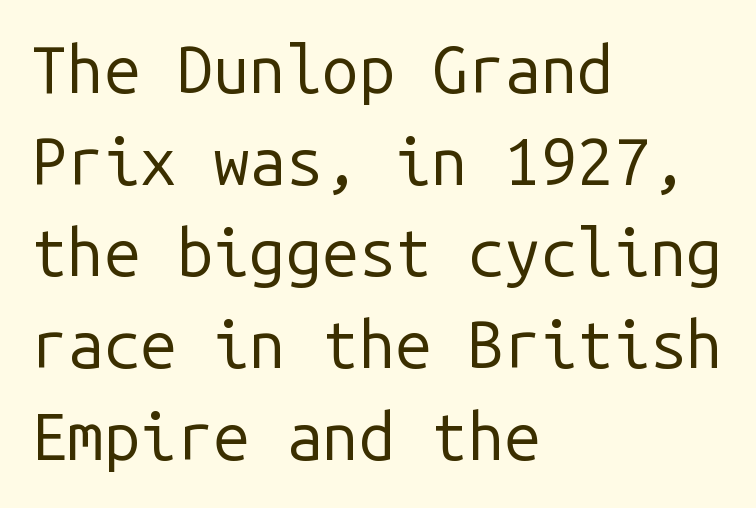
Q: Is the text bold? A: No.
Q: Is the text italic (slanted)? A: No, it is upright.
Q: Is the typeface a serif or a sans-serif typeface? A: Sans-serif.
Q: Is the text underlined? A: No.
Q: How is the paragraph aligned? A: Left-aligned.
Q: Is the spacing between letters normal or unusually wide? A: Normal.
Q: Is the spacing between lines tight, normal or loose? A: Normal.
Q: Width (condensed, normal, or wide)? A: Normal.
Q: Stroke contrast? A: Low.
Q: x-height? A: Medium.
Q: Monospaced? A: Yes.
